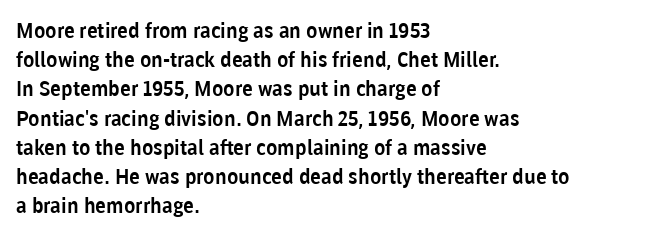
{"italic": "no", "underline": "no", "align": "left", "line_spacing": "normal", "line_spacing_ratio": 1.39, "letter_spacing": "normal", "letter_spacing_em": 0.0, "glyph_px": 21}
